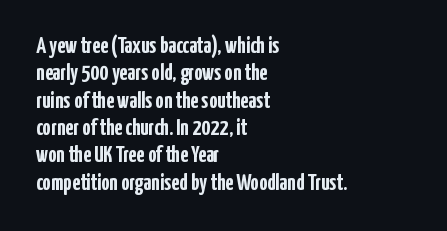
{"italic": "no", "bold": "yes", "underline": "no", "align": "left", "line_spacing_ratio": 1.19, "letter_spacing": "normal", "letter_spacing_em": 0.0, "glyph_px": 23}
